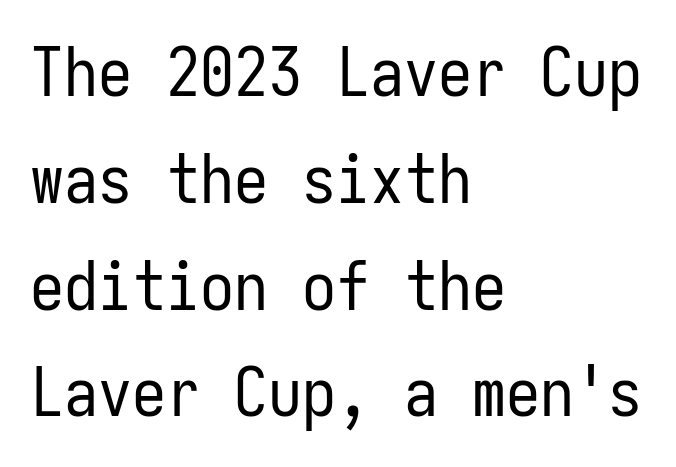
{"serif": "no", "italic": "no", "bold": "no", "weight": "regular", "width": "condensed", "stroke_contrast": "low", "x_height": "medium", "monospaced": "yes", "underline": "no", "align": "left", "line_spacing": "normal", "line_spacing_ratio": 1.57, "letter_spacing": "normal", "letter_spacing_em": 0.0, "glyph_px": 68}
